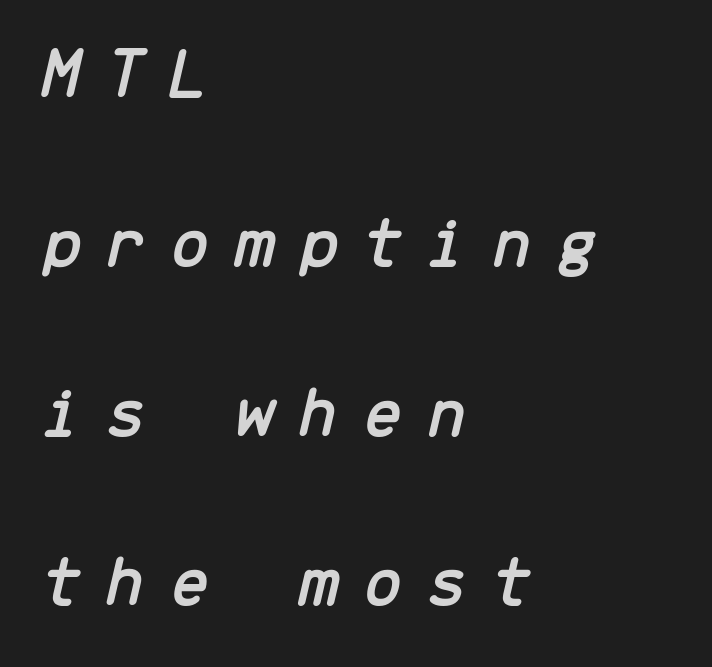
The image shows 73 px text type, italic (leaning right), monospaced; set left-aligned, loose line spacing (2.32x), unusually wide letter spacing (+0.32 em), not underlined; low stroke contrast and a medium x-height.
